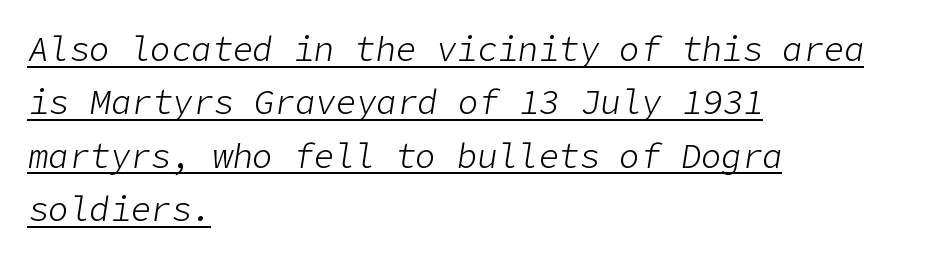
Q: Is the text bold? A: No.
Q: Is the text italic (slanted)? A: Yes, it leans right by about 9 degrees.
Q: Is the text underlined? A: Yes.
Q: How is the paragraph aligned? A: Left-aligned.
Q: Is the spacing between letters normal or unusually wide? A: Normal.
Q: Is the spacing between lines tight, normal or loose? A: Normal.
Q: Width (condensed, normal, or wide)? A: Normal.
Q: Stroke contrast? A: Low.
Q: x-height? A: Medium.
